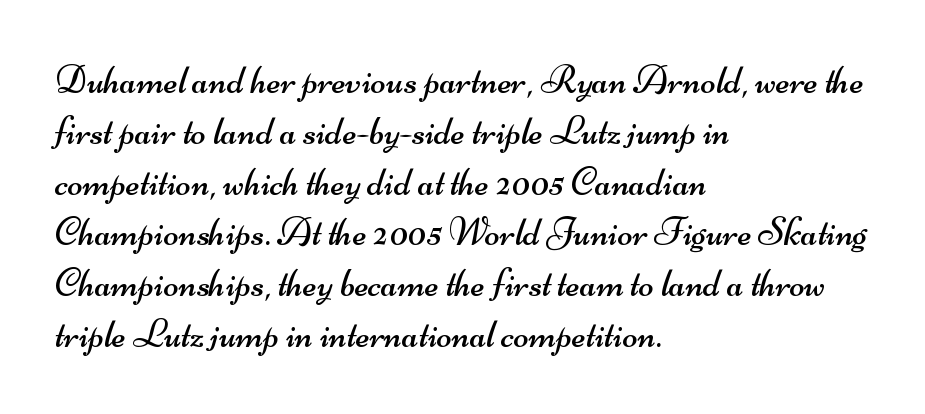
Q: Is the text bold? A: No.
Q: Is the typeface a serif or a sans-serif typeface? A: Sans-serif.
Q: Is the text underlined? A: No.
Q: How is the paragraph aligned? A: Left-aligned.
Q: Is the spacing between letters normal or unusually wide? A: Normal.
Q: Is the spacing between lines tight, normal or loose? A: Normal.
Q: Width (condensed, normal, or wide)? A: Wide.
Q: Stroke contrast? A: Medium.
Q: x-height? A: Small.
Q: Monospaced? A: No.
